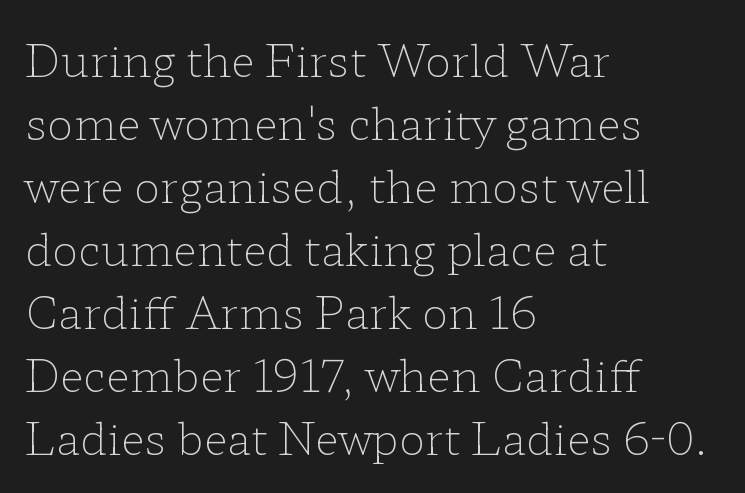
Does the lettering tilt? It doesn't — this is upright. Typographically, this falls in the serif category. The block of text has a typical density, with ordinary space between rows. Weight class: somewhere from thin through regular.
